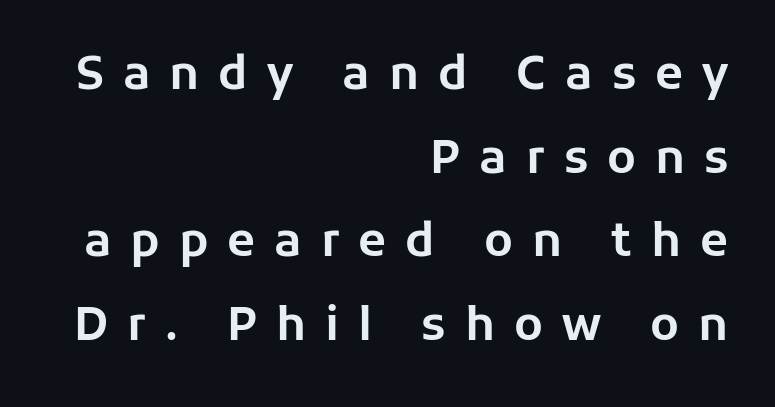
This rendering widens character spacing well past its baseline value. In terms of letterform style, serifs are entirely absent. Italic: no, the glyphs are upright roman. All the whitespace from short lines collects on the left. Underline: absent.
